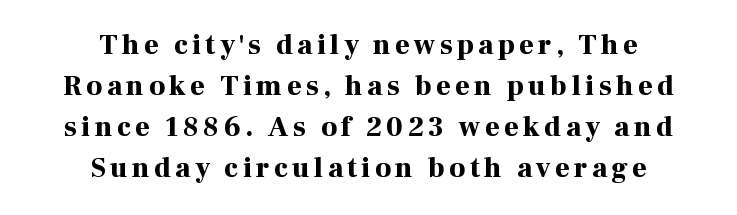
{"serif": "yes", "italic": "no", "bold": "yes", "weight": "bold", "width": "normal", "stroke_contrast": "high", "x_height": "medium", "monospaced": "no", "underline": "no", "align": "center", "line_spacing": "normal", "line_spacing_ratio": 1.47, "glyph_px": 28}
